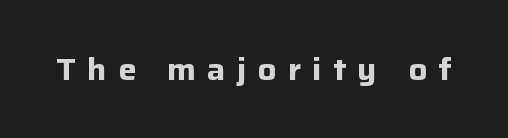
{"serif": "no", "italic": "no", "bold": "yes", "weight": "bold", "width": "normal", "stroke_contrast": "low", "x_height": "medium", "monospaced": "no", "underline": "no", "letter_spacing": "wide", "letter_spacing_em": 0.36, "glyph_px": 31}
